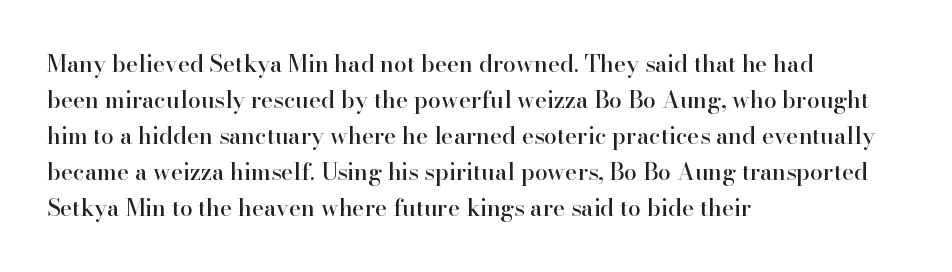
Regular leading. Check under the words: just untouched page. The type is set solid horizontally, with unmodified tracking. The paragraph has a hard left edge and a soft right edge.
